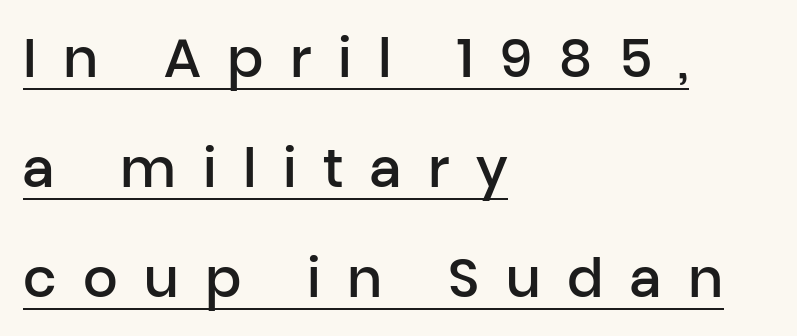
The image shows 54 px semibold sans-serif type, upright; set left-aligned, loose line spacing (2.04x), unusually wide letter spacing (+0.49 em), underlined; low stroke contrast and a medium x-height.
